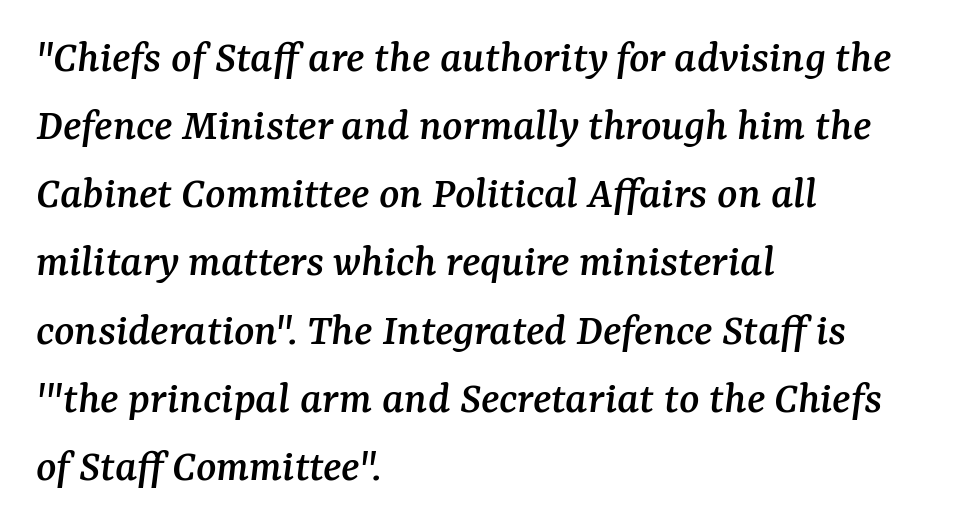
In terms of posture, this sample is oblique. One glance says typical: line gaps are just what's usual. Each letter keeps its own natural width here, so spacing adapts to shape. Check where the strokes stop: tiny serifs finish them off.
